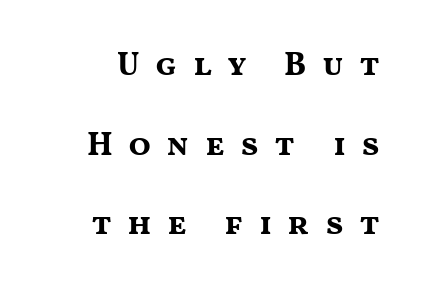
The image shows 33 px bold, wide sans-serif type, upright; set loose line spacing (2.41x), unusually wide letter spacing (+0.46 em), not underlined; medium stroke contrast and a medium x-height.
